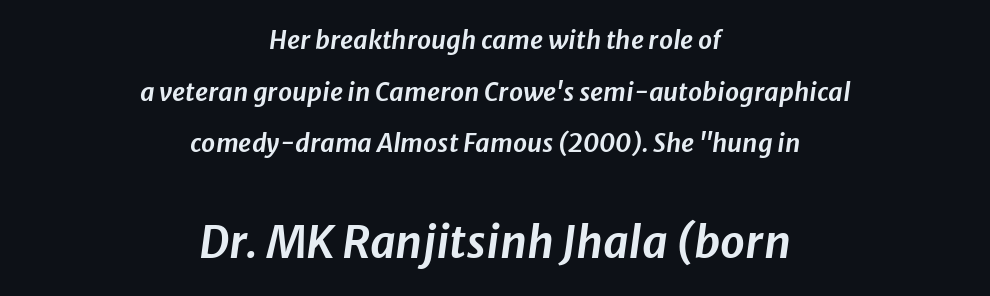
{"italic": "yes", "lean": "right", "slant_degrees": 8, "width": "normal", "stroke_contrast": "low", "x_height": "medium", "monospaced": "no", "underline": "no", "align": "center", "line_spacing": "loose", "line_spacing_ratio": 2.07, "letter_spacing": "normal", "letter_spacing_em": 0.0, "larger_block": "second", "size_ratio": 1.76, "glyph_px": 44}
